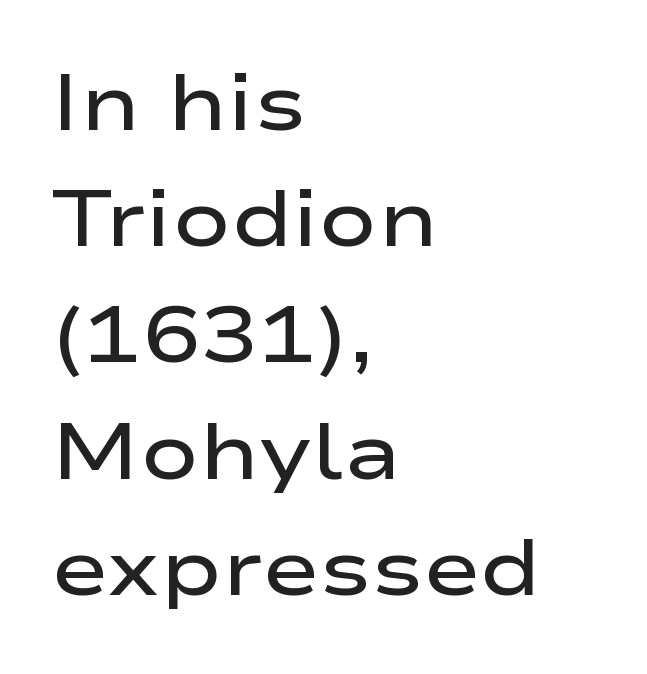
The passage shown is typed in a proportional face where columns would drift. These lines sit exactly where default settings would place them. Bare-footed words on every line. These lines keep a tight, regular rhythm from letter to letter. Designer's note — italics off, roman on. The rendering uses a semibold face; strokes are thickened but not to full bold.
